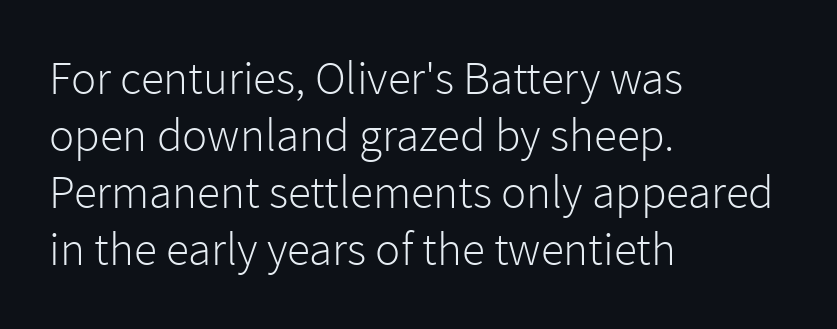
{"serif": "no", "italic": "no", "bold": "no", "weight": "light", "width": "normal", "stroke_contrast": "low", "x_height": "medium", "monospaced": "no", "underline": "no", "align": "left", "line_spacing_ratio": 1.21, "letter_spacing": "normal", "letter_spacing_em": 0.0, "glyph_px": 47}
